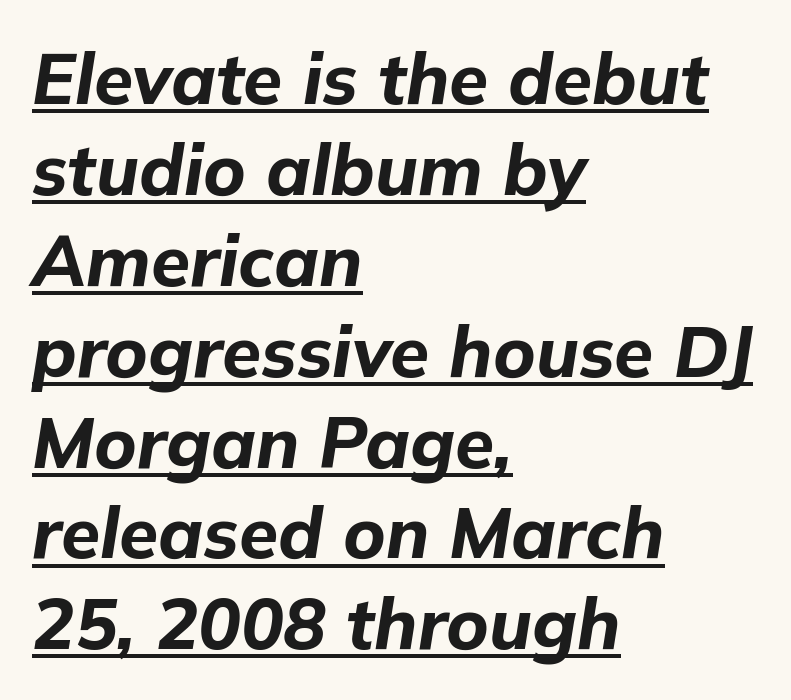
The image shows 71 px bold type, italic (leaning right); set left-aligned, normal line spacing (1.28x), normal letter spacing, underlined; low stroke contrast and a medium x-height.
